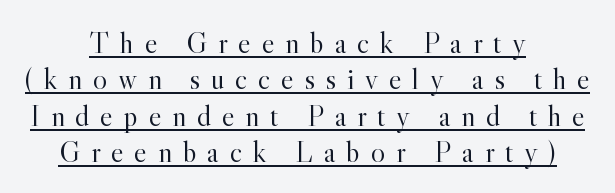
{"serif": "yes", "italic": "no", "bold": "no", "weight": "light", "width": "normal", "x_height": "small", "monospaced": "no", "underline": "yes", "align": "center", "line_spacing_ratio": 1.21, "letter_spacing": "wide", "letter_spacing_em": 0.36, "glyph_px": 30}
